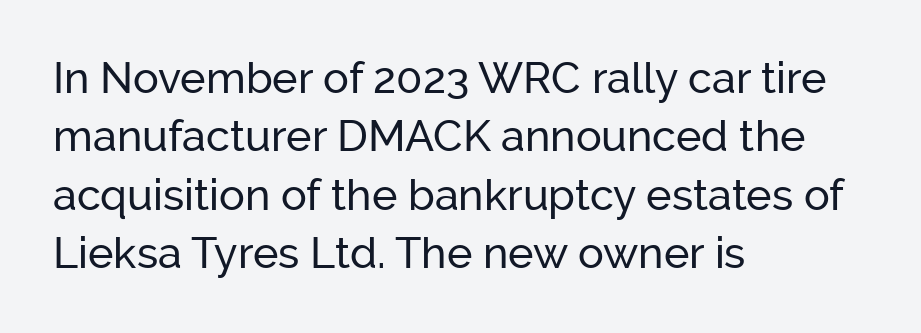
Q: Is the text italic (slanted)? A: No, it is upright.
Q: Is the typeface a serif or a sans-serif typeface? A: Sans-serif.
Q: Is the text underlined? A: No.
Q: How is the paragraph aligned? A: Left-aligned.
Q: Is the spacing between letters normal or unusually wide? A: Normal.
Q: Is the spacing between lines tight, normal or loose? A: Normal.
Q: Width (condensed, normal, or wide)? A: Normal.
Q: Stroke contrast? A: Low.
Q: x-height? A: Medium.
Q: Monospaced? A: No.
